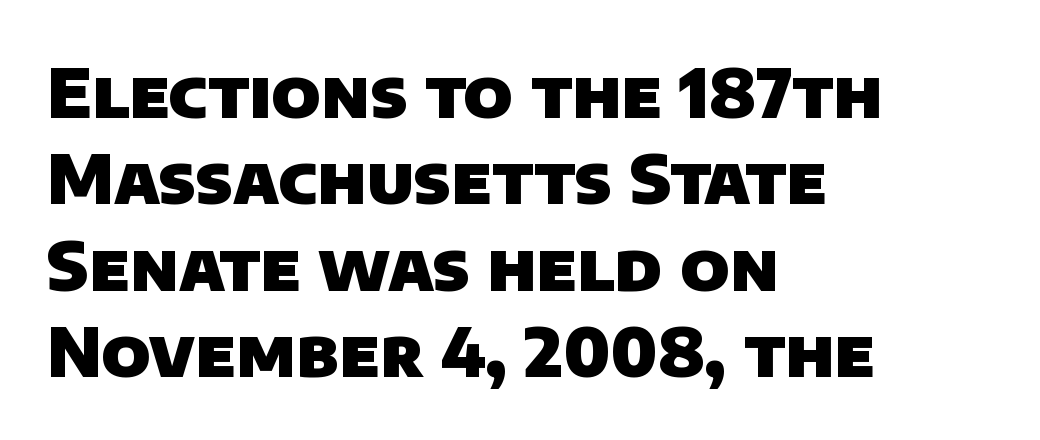
The glyphs are unaccompanied by any horizontal stroke below them. Spacing verdict: proportional, widths tailored to each character. If you measured baseline to baseline, you'd find a middling distance. The text was rendered using a sans face with plain stroke endings. The glyphs have the mass of a bold cut. Layout note: lines flush left.
